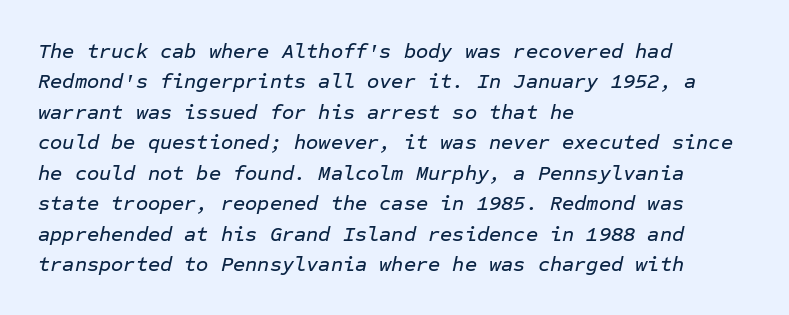
Where is the straight margin? On the left. Only glyphs here, with clear space below each row. The designer left line spacing at the default. The rendering applies a slant to the glyphs. Between one letter and the next there's only the usual sliver of space.
